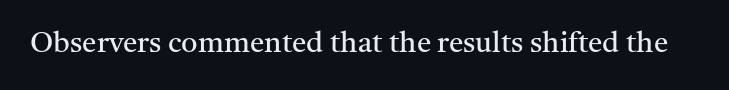
The image shows 29 px regular-weight serif type, upright; set normal letter spacing, not underlined; medium stroke contrast and a medium x-height.
